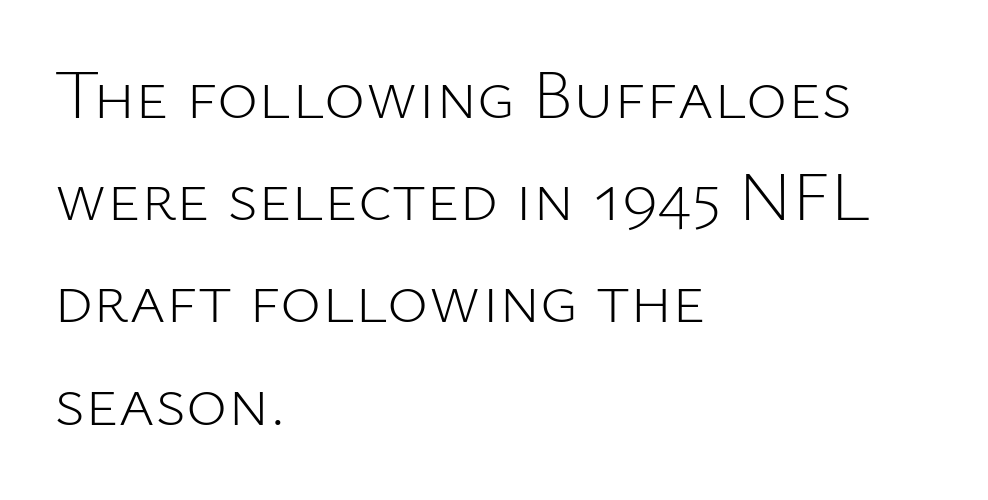
The setting favours the left margin, as ordinary paragraphs usually do. Each word holds together tightly as a unit, with standard inter-letter gaps. The typesetting does not lean heavy: it is not bold. One glance says typical: line gaps are just what's usual. Descenders are the only things crossing below the line. A roman cut, with each character standing at attention.
